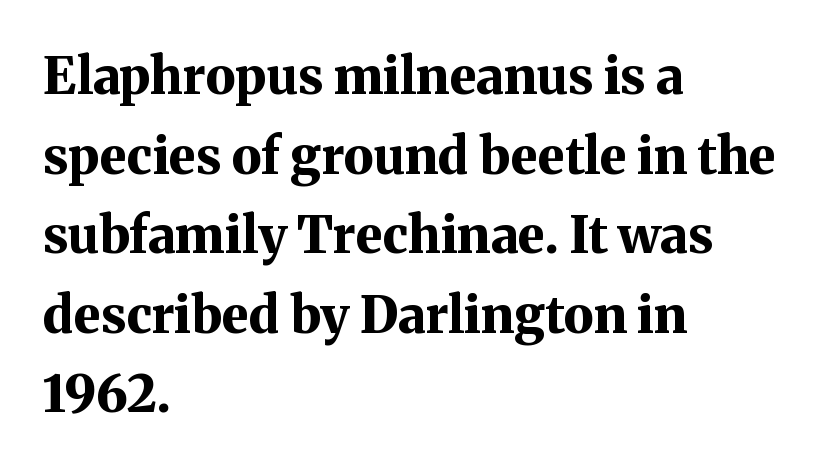
{"serif": "yes", "italic": "no", "bold": "yes", "weight": "bold", "width": "normal", "stroke_contrast": "medium", "x_height": "medium", "monospaced": "no", "underline": "no", "align": "left", "line_spacing": "normal", "line_spacing_ratio": 1.56, "letter_spacing": "normal", "letter_spacing_em": 0.0, "glyph_px": 51}
